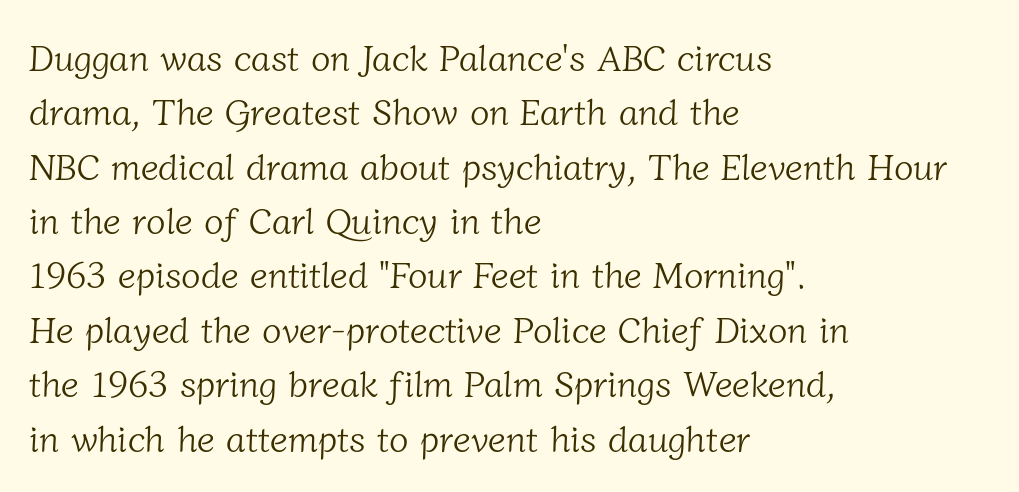
{"serif": "yes", "bold": "no", "weight": "light", "width": "normal", "stroke_contrast": "low", "x_height": "medium", "monospaced": "no", "underline": "no", "align": "left", "line_spacing": "normal", "line_spacing_ratio": 1.51, "letter_spacing": "normal", "letter_spacing_em": 0.0, "glyph_px": 36}
